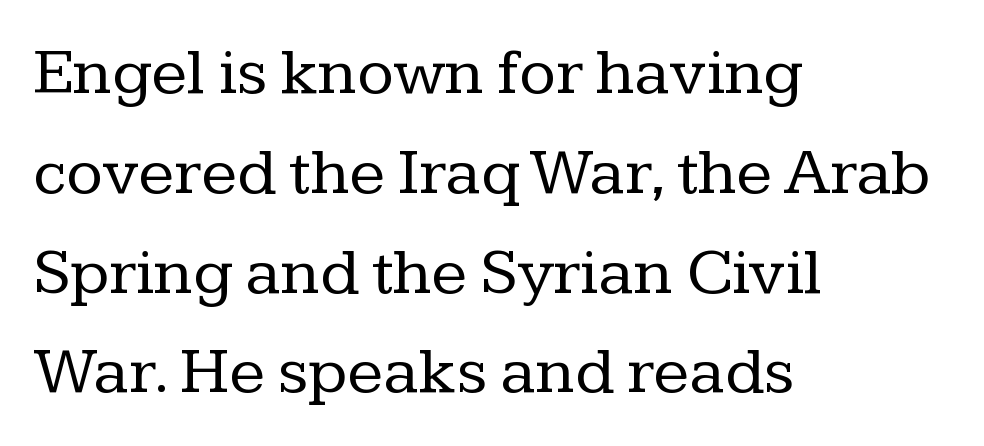
The image shows 67 px regular-weight serif type, upright; set left-aligned, normal line spacing (1.49x), normal letter spacing, not underlined; low stroke contrast and a medium x-height.
